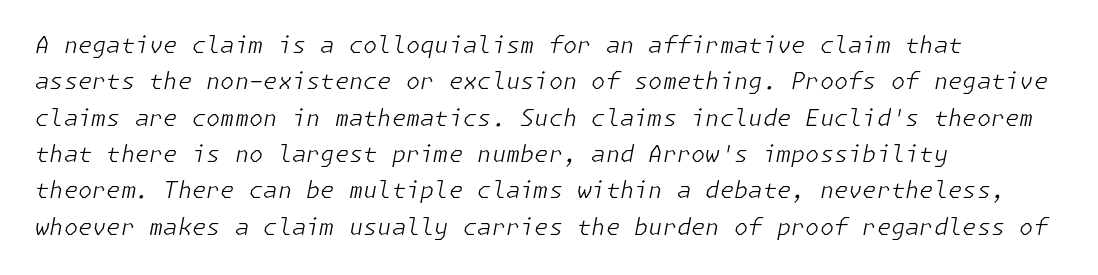
{"italic": "yes", "lean": "right", "slant_degrees": 11, "bold": "no", "underline": "no", "align": "left", "line_spacing": "normal", "line_spacing_ratio": 1.58, "letter_spacing": "normal", "letter_spacing_em": 0.0, "glyph_px": 23}
